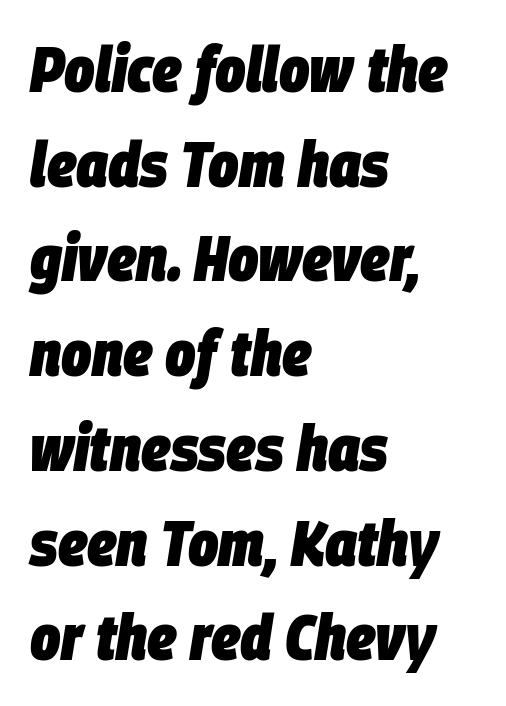
Q: Is the text bold? A: Yes.
Q: Is the text italic (slanted)? A: Yes, it leans right by about 9 degrees.
Q: Is the text underlined? A: No.
Q: How is the paragraph aligned? A: Left-aligned.
Q: Is the spacing between letters normal or unusually wide? A: Normal.
Q: Is the spacing between lines tight, normal or loose? A: Normal.
Q: Width (condensed, normal, or wide)? A: Condensed.
Q: Stroke contrast? A: Low.
Q: x-height? A: Large.
Q: Monospaced? A: No.
